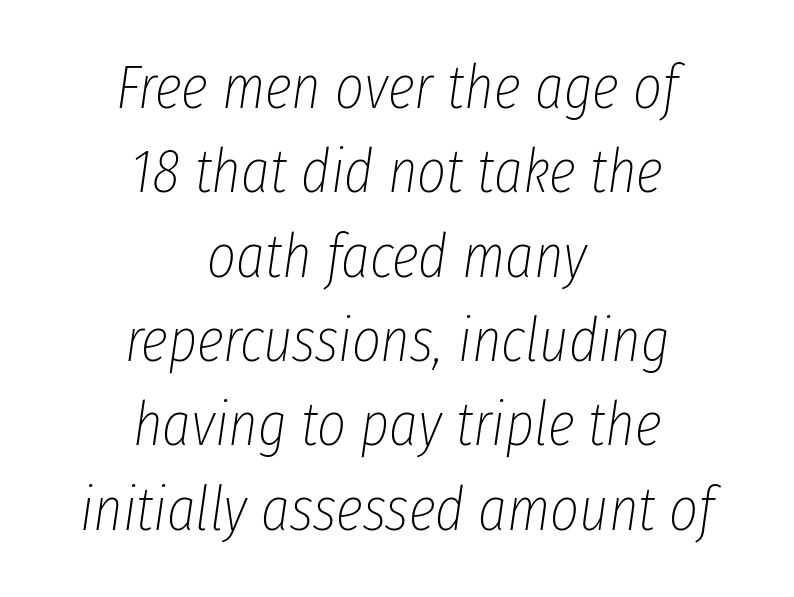
{"italic": "yes", "lean": "right", "slant_degrees": 8, "bold": "no", "weight": "thin", "width": "condensed", "stroke_contrast": "low", "x_height": "medium", "monospaced": "no", "underline": "no", "align": "center", "line_spacing": "normal", "line_spacing_ratio": 1.36, "letter_spacing": "normal", "letter_spacing_em": 0.0, "glyph_px": 62}
